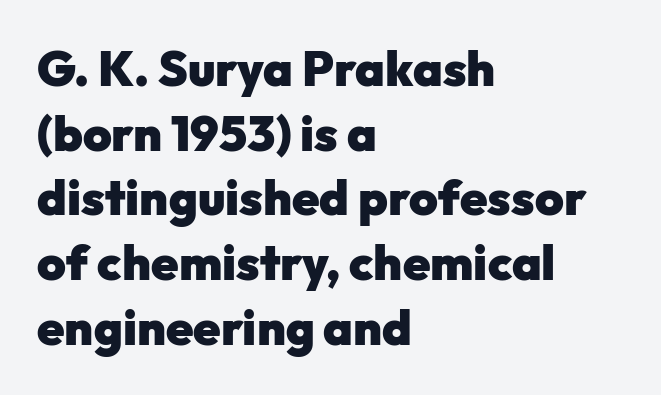
Q: Is the text bold? A: Yes.
Q: Is the text italic (slanted)? A: No, it is upright.
Q: Is the typeface a serif or a sans-serif typeface? A: Sans-serif.
Q: Is the text underlined? A: No.
Q: How is the paragraph aligned? A: Left-aligned.
Q: Is the spacing between letters normal or unusually wide? A: Normal.
Q: Is the spacing between lines tight, normal or loose? A: Normal.
Q: Width (condensed, normal, or wide)? A: Normal.
Q: Stroke contrast? A: Low.
Q: x-height? A: Medium.
Q: Monospaced? A: No.
